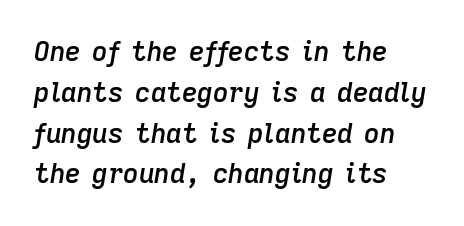
Q: Is the text bold? A: Semi-bold.
Q: Is the text italic (slanted)? A: Yes, it leans right by about 9 degrees.
Q: Is the text underlined? A: No.
Q: How is the paragraph aligned? A: Left-aligned.
Q: Is the spacing between letters normal or unusually wide? A: Normal.
Q: Is the spacing between lines tight, normal or loose? A: Normal.
